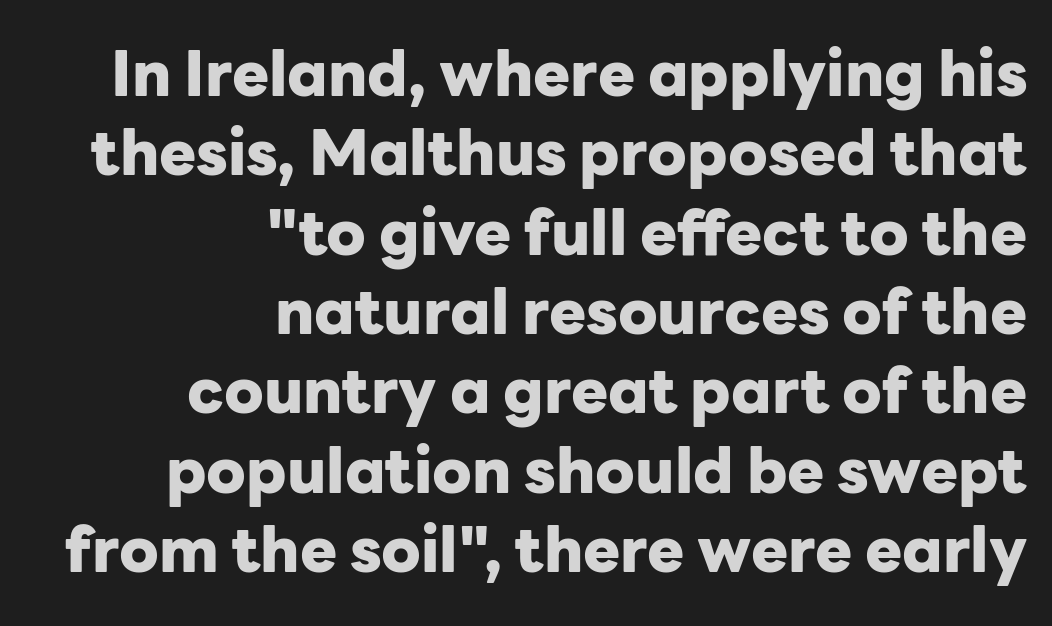
{"serif": "no", "italic": "no", "bold": "yes", "weight": "heavy", "width": "normal", "stroke_contrast": "low", "x_height": "medium", "monospaced": "no", "underline": "no", "align": "right", "line_spacing": "normal", "line_spacing_ratio": 1.28, "letter_spacing": "normal", "letter_spacing_em": 0.0, "glyph_px": 62}
